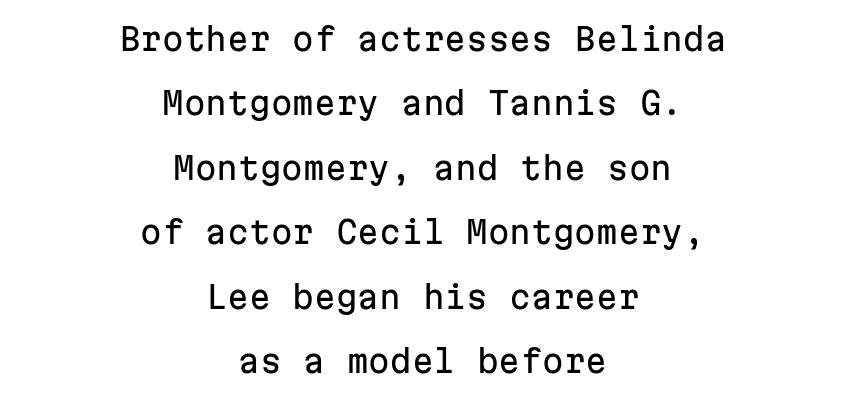
Q: Is the text italic (slanted)? A: No, it is upright.
Q: Is the typeface a serif or a sans-serif typeface? A: Sans-serif.
Q: Is the text underlined? A: No.
Q: How is the paragraph aligned? A: Centered.
Q: Is the spacing between letters normal or unusually wide? A: Normal.
Q: Is the spacing between lines tight, normal or loose? A: Loose.
Q: Width (condensed, normal, or wide)? A: Normal.
Q: Stroke contrast? A: Low.
Q: x-height? A: Medium.
Q: Monospaced? A: Yes.
